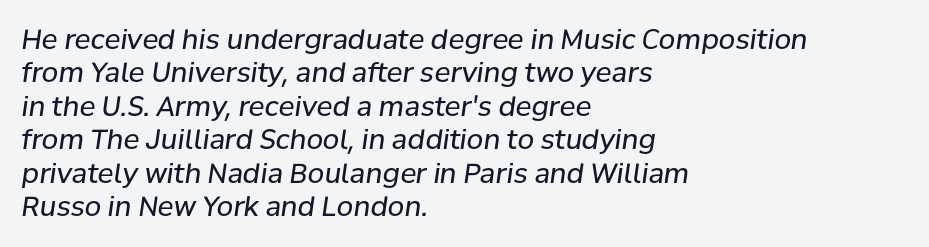
The image shows 27 px text type, italic (leaning right); set left-aligned, line spacing 1.24x, normal letter spacing, not underlined.
